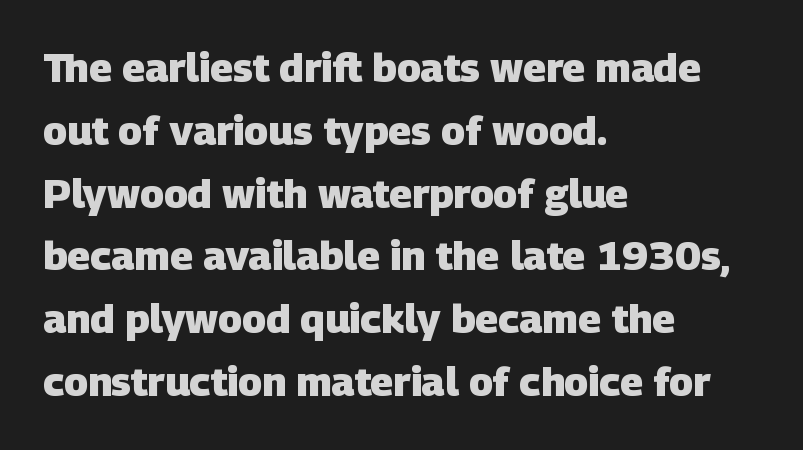
The image shows 40 px heavy sans-serif type; set left-aligned, normal line spacing (1.57x), normal letter spacing, not underlined; low stroke contrast and a large x-height.
